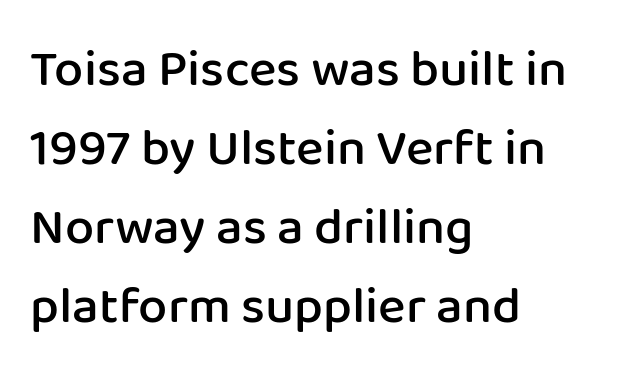
{"serif": "no", "italic": "no", "bold": "semi", "weight": "semibold", "width": "normal", "stroke_contrast": "low", "x_height": "medium", "monospaced": "no", "underline": "no", "align": "left", "line_spacing": "normal", "line_spacing_ratio": 1.52, "letter_spacing": "normal", "letter_spacing_em": 0.0, "glyph_px": 52}
